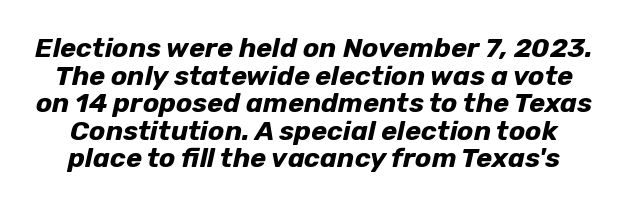
Q: Is the text bold? A: Yes.
Q: Is the text italic (slanted)? A: Yes, it leans right by about 12 degrees.
Q: Is the text underlined? A: No.
Q: Is the spacing between letters normal or unusually wide? A: Normal.
Q: Is the spacing between lines tight, normal or loose? A: Tight.
